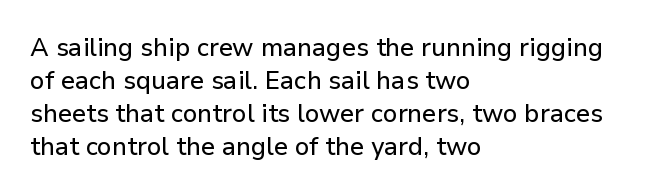
Q: Is the text italic (slanted)? A: No, it is upright.
Q: Is the text underlined? A: No.
Q: How is the paragraph aligned? A: Left-aligned.
Q: Is the spacing between letters normal or unusually wide? A: Normal.
Q: Is the spacing between lines tight, normal or loose? A: Normal.
